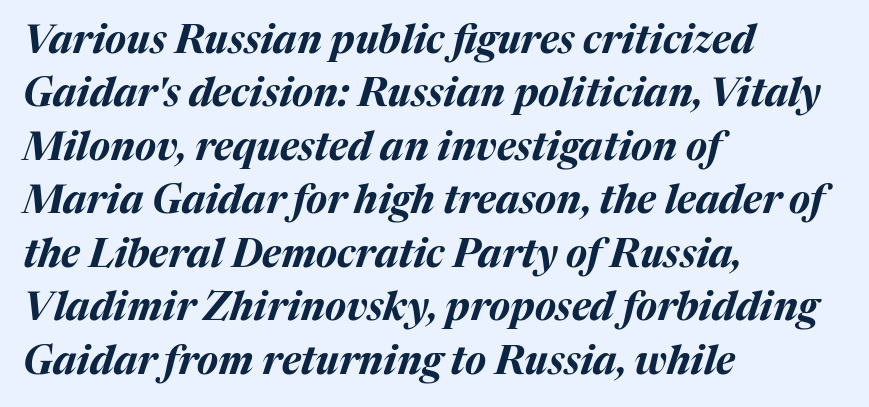
Is the type bold? Yes — the strokes are clearly thick and heavy. Character widths vary here, with narrow letters taking less room than wide ones. The lines are quadded left. In terms of posture, this sample is oblique. Horizontal bands of white between lines are of average thickness. Nobody touched the tracking dial on this one.
